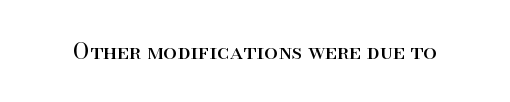
{"italic": "no", "bold": "no", "underline": "no", "letter_spacing": "normal", "letter_spacing_em": 0.0, "glyph_px": 22}
